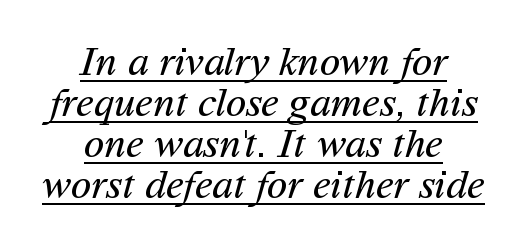
{"serif": "no", "bold": "no", "weight": "regular", "width": "normal", "stroke_contrast": "medium", "x_height": "medium", "monospaced": "no", "underline": "yes", "align": "center", "line_spacing": "tight", "line_spacing_ratio": 0.98, "letter_spacing": "normal", "letter_spacing_em": 0.0, "glyph_px": 42}
